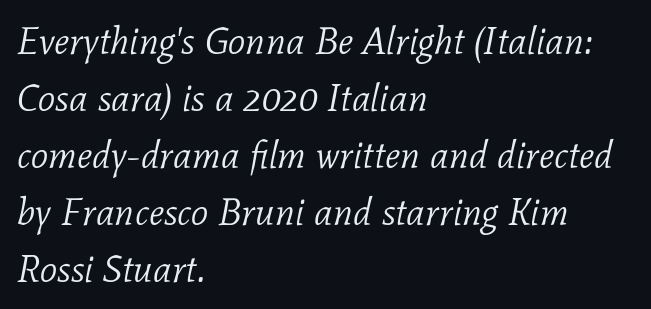
The passage shown is typed in a proportional face where columns would drift. No extra ink here — the face is not bold. In CSS terms this would be text-align: left. Serifs: yes, visible at the terminals of the letterforms. Has an underline been added? It has not. The lettering tilts uniformly, giving the passage an italic look.
